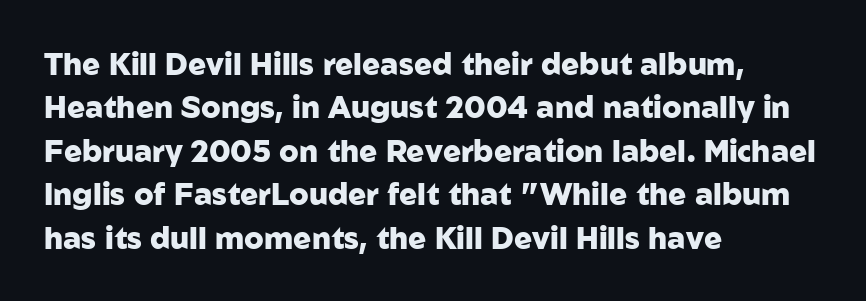
The image shows 30 px heavy sans-serif type, upright; set left-aligned, normal line spacing (1.45x), normal letter spacing, not underlined; low stroke contrast and a medium x-height.
